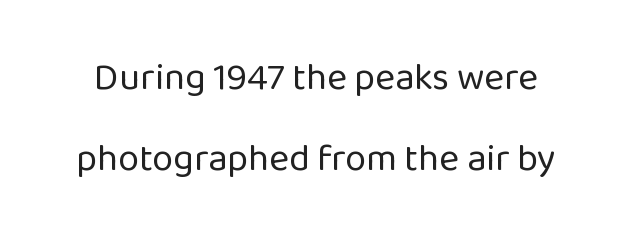
Q: Is the text bold? A: No.
Q: Is the text italic (slanted)? A: No, it is upright.
Q: Is the typeface a serif or a sans-serif typeface? A: Sans-serif.
Q: Is the text underlined? A: No.
Q: Is the spacing between letters normal or unusually wide? A: Normal.
Q: Is the spacing between lines tight, normal or loose? A: Loose.
Q: Width (condensed, normal, or wide)? A: Normal.
Q: Stroke contrast? A: Low.
Q: x-height? A: Medium.
Q: Monospaced? A: No.
